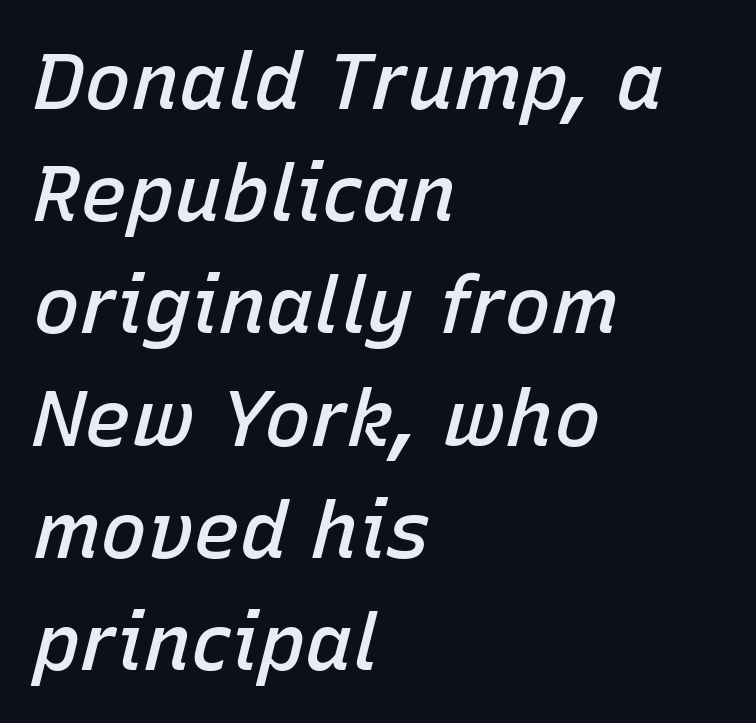
Q: Is the text bold? A: Semi-bold.
Q: Is the text italic (slanted)? A: Yes, it leans right by about 15 degrees.
Q: Is the text underlined? A: No.
Q: How is the paragraph aligned? A: Left-aligned.
Q: Is the spacing between letters normal or unusually wide? A: Normal.
Q: Is the spacing between lines tight, normal or loose? A: Normal.
Q: Width (condensed, normal, or wide)? A: Normal.
Q: Stroke contrast? A: Low.
Q: x-height? A: Medium.
Q: Monospaced? A: No.
